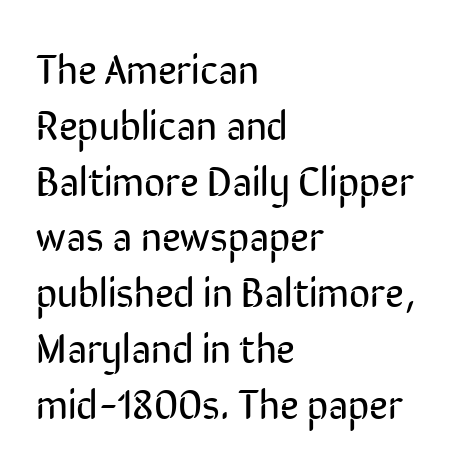
The image shows 41 px regular-weight, condensed sans-serif type, upright; set left-aligned, normal line spacing (1.36x), normal letter spacing, not underlined; low stroke contrast and a medium x-height.
